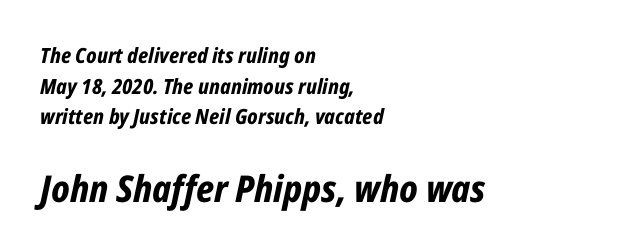
The letterforms sit shoulder to shoulder at normal distance. What weight is shown? A full bold with thick strokes. The passage is arranged the way most books set body copy — flush left. The designer gave the closing block more size than the opening block. If you drew a line through each stem, it would be angled. Each letter keeps its own natural width here, so spacing adapts to shape.
